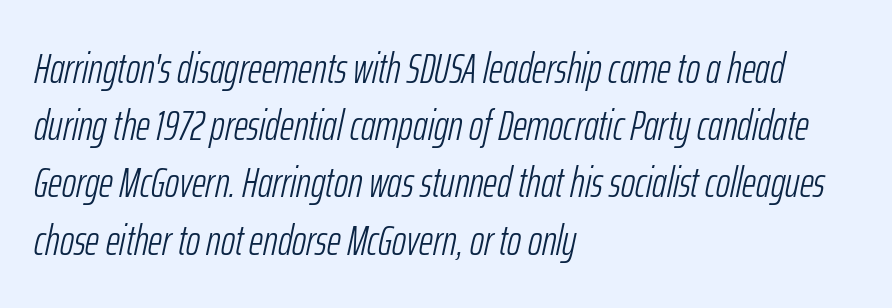
The zone under the glyphs is completely vacant. Casual observation: everything's shoved over to the left. Look at the tracking — it's just the regular setting, nothing added. This is not heavy type; no bold has been used. A typesetter would call this proportional, since set widths differ per character.
